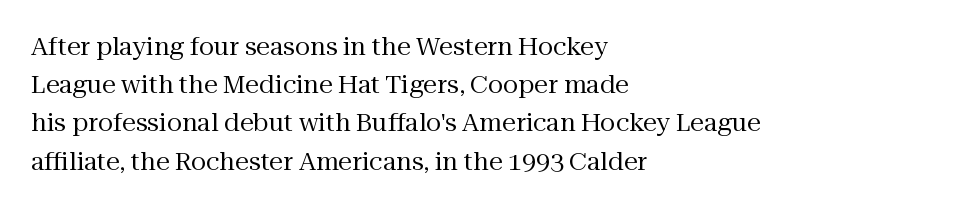
The image shows 25 px text type, upright; set left-aligned, normal line spacing (1.53x), normal letter spacing, not underlined.
